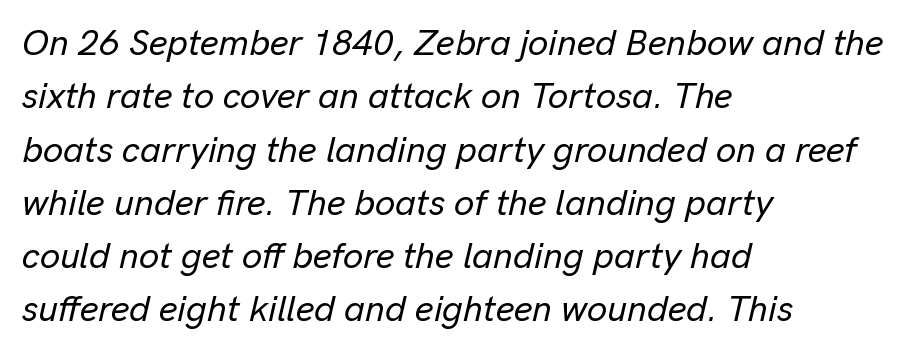
The letters advance in unequal steps, a hallmark of proportional type. The tracking reads as untouched default to a designer's eye. Whoever set this chose a conventional vertical rhythm. Horizontal alignment here is leftward, the default for most running prose. A bare baseline throughout the passage.
